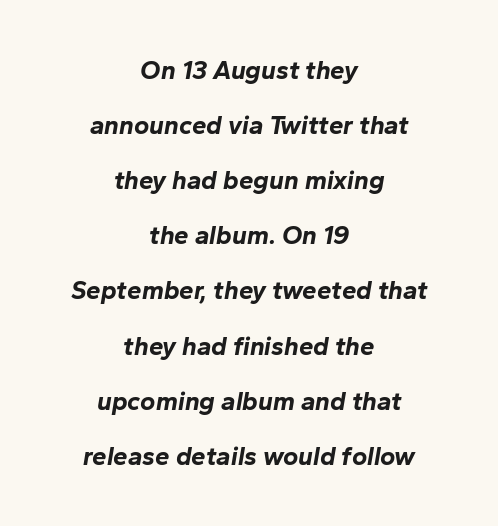
Q: Is the text bold? A: Yes.
Q: Is the text italic (slanted)? A: Yes, it leans right by about 10 degrees.
Q: Is the text underlined? A: No.
Q: How is the paragraph aligned? A: Centered.
Q: Is the spacing between letters normal or unusually wide? A: Normal.
Q: Is the spacing between lines tight, normal or loose? A: Loose.
